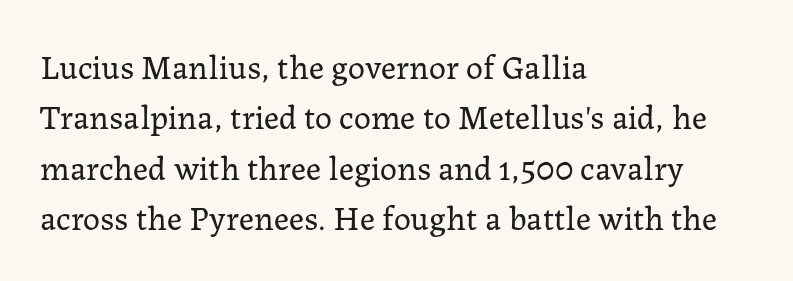
Q: Is the text bold? A: No.
Q: Is the text italic (slanted)? A: No, it is upright.
Q: Is the typeface a serif or a sans-serif typeface? A: Serif.
Q: Is the text underlined? A: No.
Q: How is the paragraph aligned? A: Left-aligned.
Q: Is the spacing between letters normal or unusually wide? A: Normal.
Q: Is the spacing between lines tight, normal or loose? A: Normal.
Q: Width (condensed, normal, or wide)? A: Normal.
Q: Stroke contrast? A: Low.
Q: x-height? A: Medium.
Q: Monospaced? A: No.
